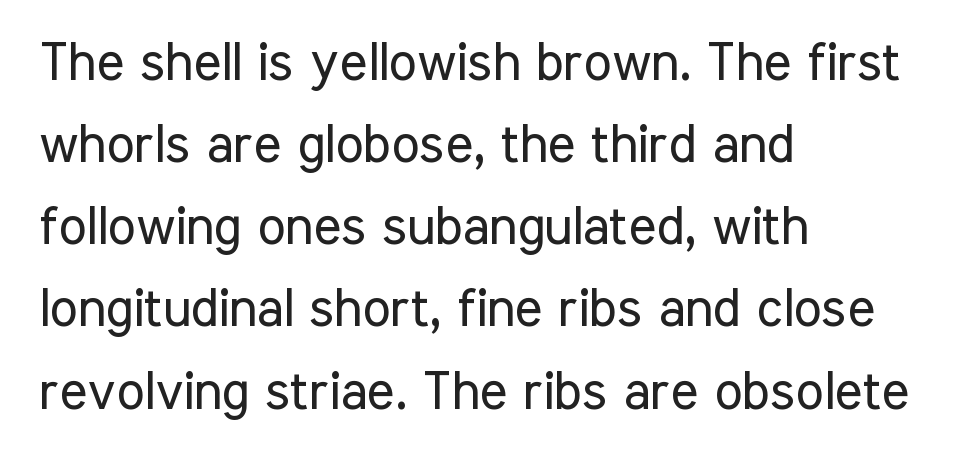
{"serif": "no", "italic": "no", "bold": "no", "weight": "regular", "width": "condensed", "stroke_contrast": "low", "x_height": "medium", "monospaced": "no", "underline": "no", "align": "left", "line_spacing": "normal", "line_spacing_ratio": 1.55, "letter_spacing": "normal", "letter_spacing_em": 0.0, "glyph_px": 53}
